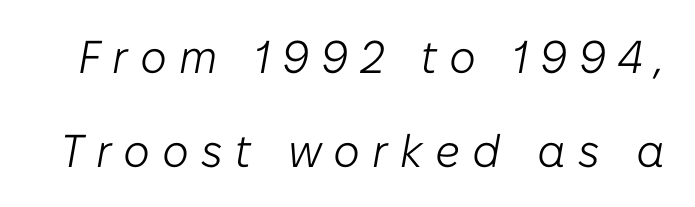
The image shows 46 px light type, italic (leaning right); set loose line spacing (2.04x), unusually wide letter spacing (+0.26 em), not underlined; low stroke contrast and a medium x-height.
